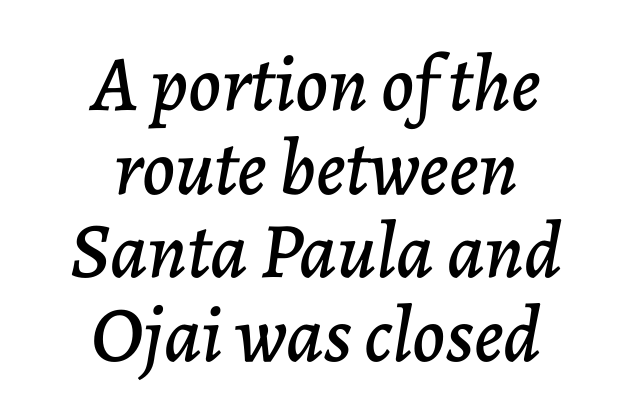
{"italic": "yes", "lean": "right", "slant_degrees": 7, "width": "normal", "stroke_contrast": "low", "x_height": "medium", "monospaced": "no", "underline": "no", "align": "center", "line_spacing": "tight", "line_spacing_ratio": 1.06, "letter_spacing": "normal", "letter_spacing_em": 0.0, "glyph_px": 79}
